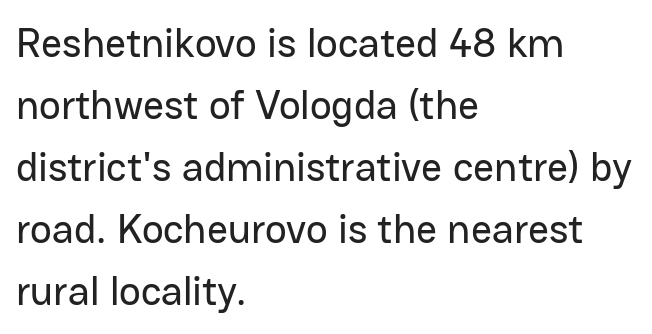
The image shows 41 px sans-serif type, upright; set left-aligned, normal line spacing (1.51x), normal letter spacing, not underlined; low stroke contrast and a medium x-height.
